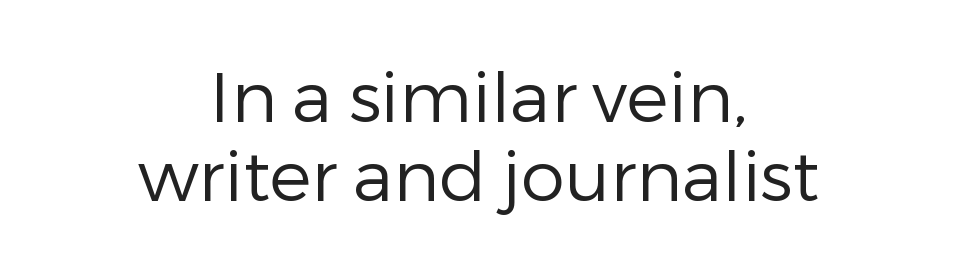
The passage shown is typeset with a sans-serif family. Weight: in the light-to-regular range. The space between consecutive lines is stingy. Proportional: the letters do not fall into vertical columns.
